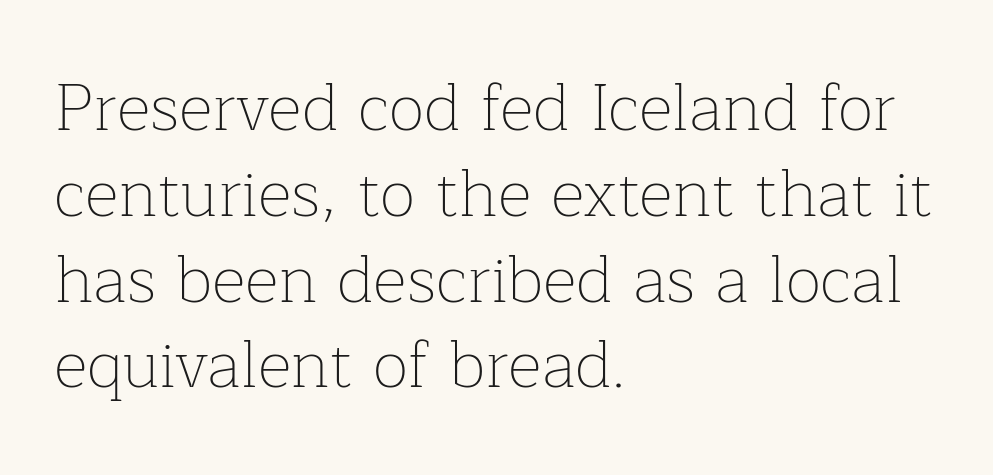
The words here are not underlined. These lines are set flush left with a ragged right edge. Tracking value appears to be zero — textbook default spacing. Every stem runs plumb, perpendicular to the baseline.
